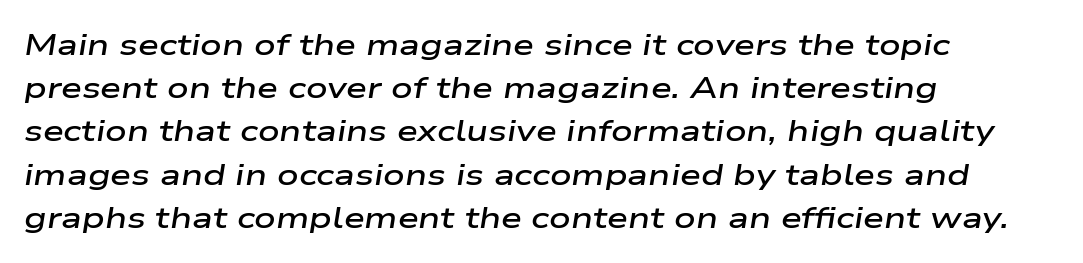
{"italic": "yes", "lean": "right", "slant_degrees": 9, "bold": "semi", "weight": "semibold", "width": "wide", "stroke_contrast": "low", "x_height": "medium", "monospaced": "no", "underline": "no", "align": "left", "line_spacing": "normal", "line_spacing_ratio": 1.44, "letter_spacing": "normal", "letter_spacing_em": 0.0, "glyph_px": 30}
